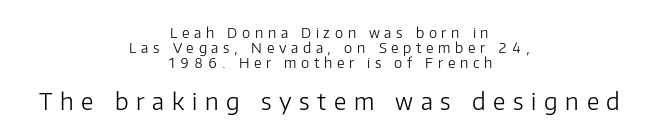
Q: Is the text bold? A: No.
Q: Is the text italic (slanted)? A: No, it is upright.
Q: Is the text underlined? A: No.
Q: How is the paragraph aligned? A: Centered.
Q: Is the spacing between letters normal or unusually wide? A: Unusually wide.
Q: Is the spacing between lines tight, normal or loose? A: Tight.
Q: Which block of text is set in a larger size, the first (top) or the second (bottom)? A: The second (bottom) one.
